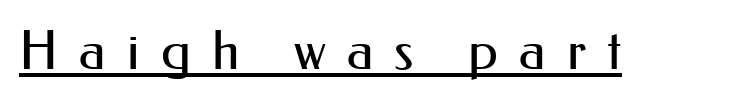
Caption: expanded tracking, letters set apart. Students, observe the line beneath the letters — that is underlining. Unbolded letterforms with no extra heft. This is sans-serif lettering, the kind often seen on screens and signage.
